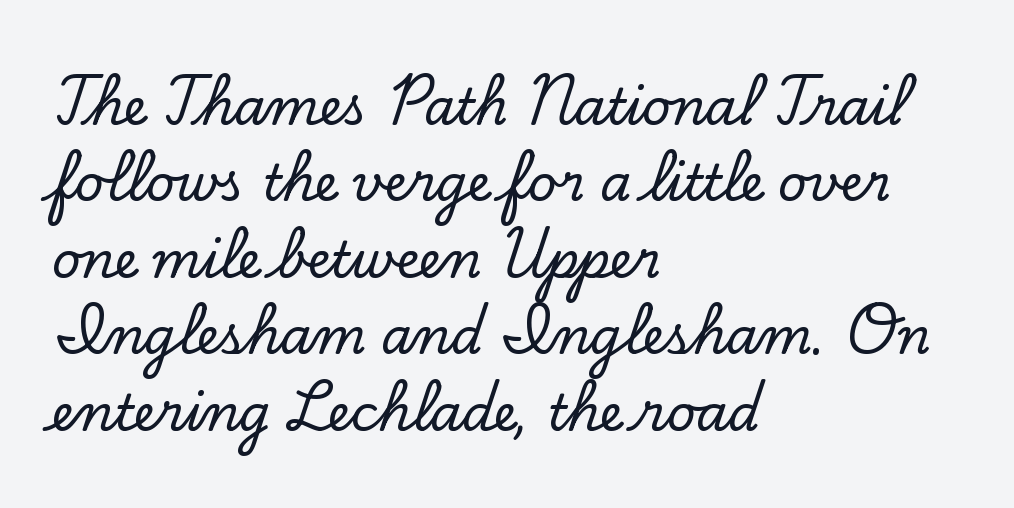
Q: Is the text italic (slanted)? A: Yes.
Q: Is the typeface a serif or a sans-serif typeface? A: Serif.
Q: Is the text underlined? A: No.
Q: How is the paragraph aligned? A: Left-aligned.
Q: Is the spacing between letters normal or unusually wide? A: Normal.
Q: Is the spacing between lines tight, normal or loose? A: Normal.
Q: Width (condensed, normal, or wide)? A: Normal.
Q: Stroke contrast? A: Low.
Q: x-height? A: Small.
Q: Monospaced? A: No.
